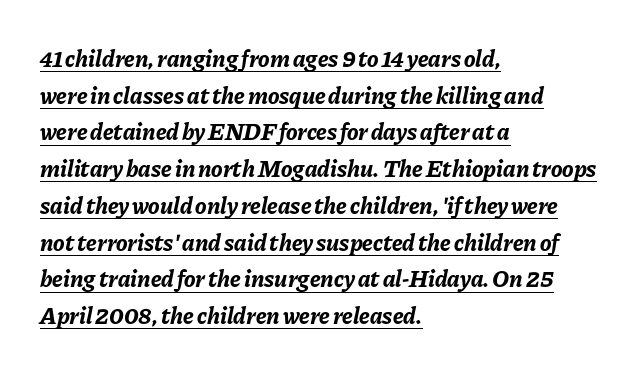
Q: Is the text bold? A: Yes.
Q: Is the text italic (slanted)? A: Yes, it leans right by about 11 degrees.
Q: Is the text underlined? A: Yes.
Q: How is the paragraph aligned? A: Left-aligned.
Q: Is the spacing between letters normal or unusually wide? A: Normal.
Q: Is the spacing between lines tight, normal or loose? A: Normal.
